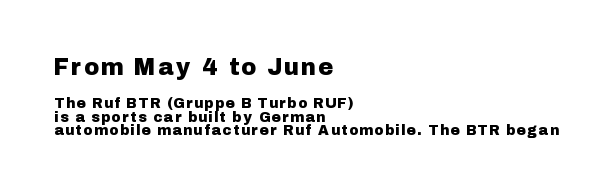
{"italic": "no", "underline": "no", "align": "left", "line_spacing": "tight", "line_spacing_ratio": 0.98, "larger_block": "first", "size_ratio": 1.64, "glyph_px": 23}
